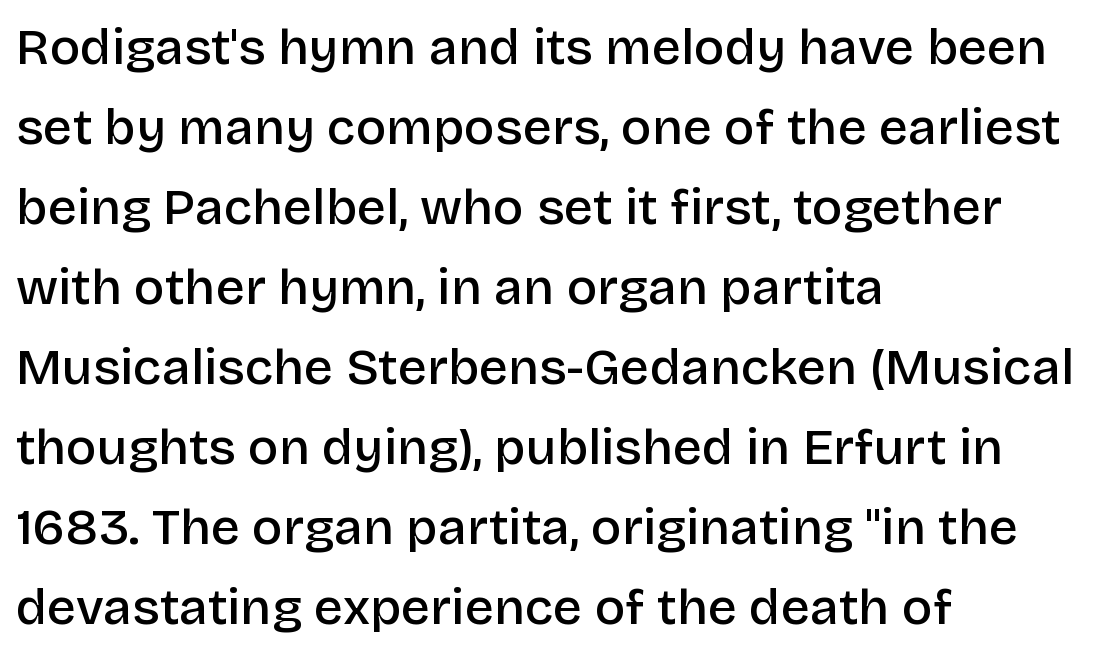
The face used here is a sans, in the tradition of grotesques and geometrics. Note the varied advance widths — an 'i' is clearly narrower than an 'm'. The lines in this sample share a left origin and differ only in where they stop. Caption: semibold face, moderately heavy strokes. Look at the tracking — it's just the regular setting, nothing added. The strip under each line holds only bare page.
